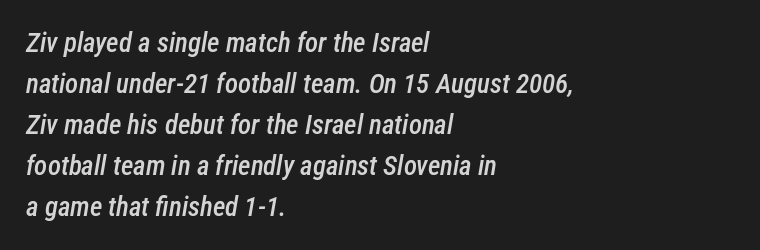
The rendering anchors every line to the left-hand side. Type without underlining. Between one letter and the next there's only the usual sliver of space. The letters are semibold — heavier than regular but short of a full bold. The glyphs look as if they've been sheared to an angle.
